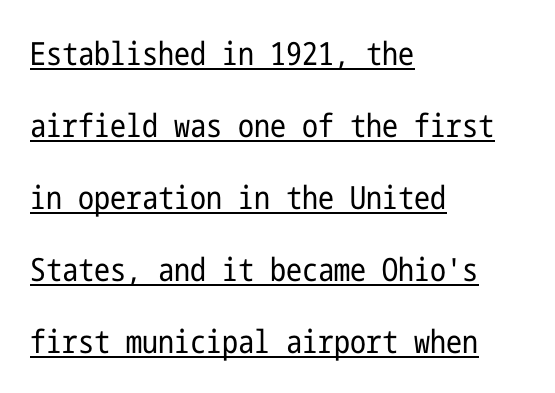
{"serif": "no", "italic": "no", "bold": "no", "weight": "regular", "width": "condensed", "stroke_contrast": "low", "x_height": "medium", "underline": "yes", "align": "left", "line_spacing": "loose", "line_spacing_ratio": 2.25, "letter_spacing": "normal", "letter_spacing_em": 0.0, "glyph_px": 32}
